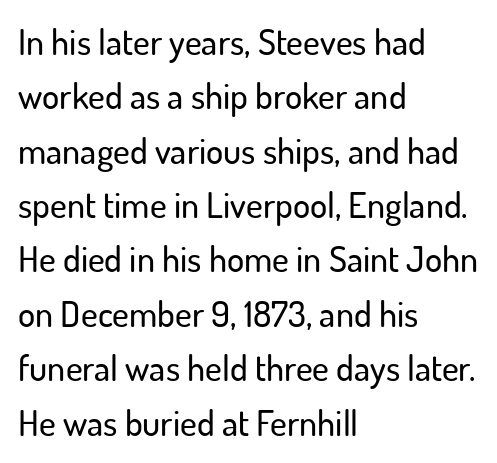
The image shows 36 px sans-serif type, upright; set left-aligned, normal line spacing (1.51x), normal letter spacing, not underlined; low stroke contrast and a small x-height.
